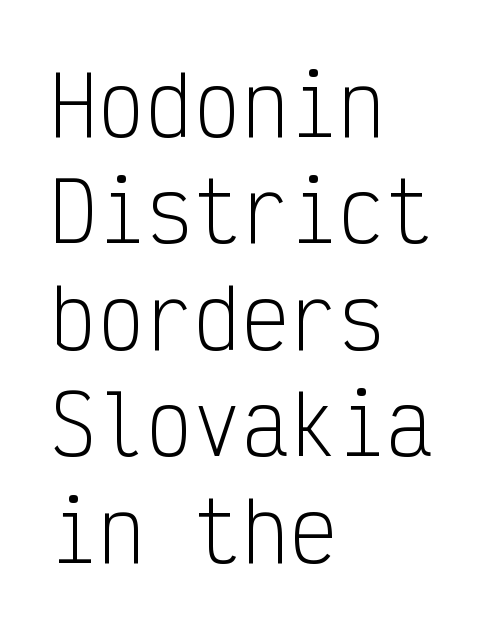
The image shows 80 px light, condensed sans-serif type, upright, monospaced; set left-aligned, normal line spacing (1.33x), normal letter spacing, not underlined; low stroke contrast and a medium x-height.
